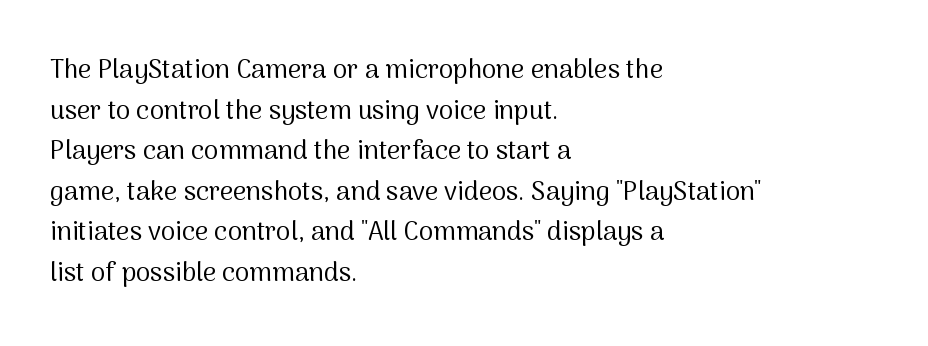
The zone under the glyphs is completely vacant. Letters have the restrained weight of plain body copy at most. Line beginnings align vertically; line endings do not. The gaps between neighbouring characters are ordinary and unremarkable.
